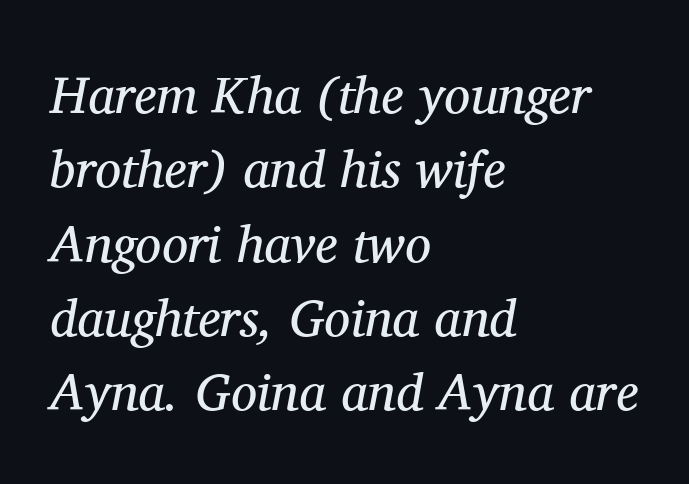
Q: Is the text bold? A: No.
Q: Is the text italic (slanted)? A: Yes, it leans right by about 11 degrees.
Q: Is the typeface a serif or a sans-serif typeface? A: Serif.
Q: Is the text underlined? A: No.
Q: How is the paragraph aligned? A: Left-aligned.
Q: Is the spacing between letters normal or unusually wide? A: Normal.
Q: Is the spacing between lines tight, normal or loose? A: Normal.
Q: Width (condensed, normal, or wide)? A: Normal.
Q: Stroke contrast? A: Medium.
Q: x-height? A: Medium.
Q: Monospaced? A: No.
